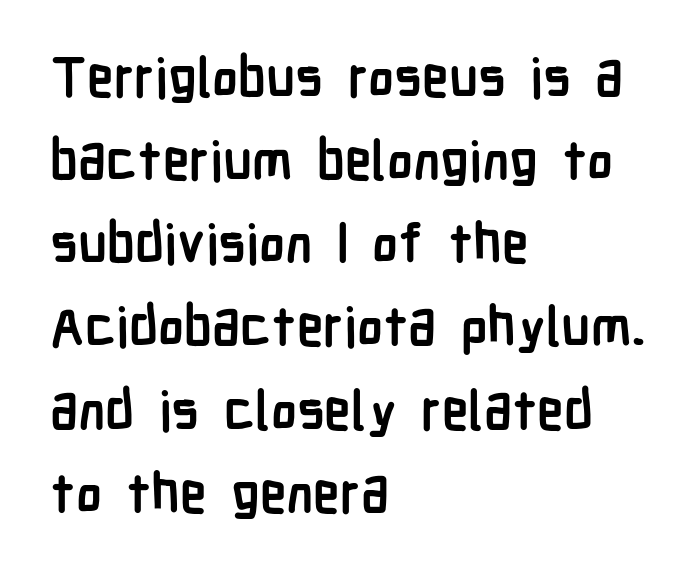
Q: Is the text bold? A: Yes.
Q: Is the text italic (slanted)? A: No, it is upright.
Q: Is the typeface a serif or a sans-serif typeface? A: Sans-serif.
Q: Is the text underlined? A: No.
Q: How is the paragraph aligned? A: Left-aligned.
Q: Is the spacing between letters normal or unusually wide? A: Normal.
Q: Is the spacing between lines tight, normal or loose? A: Normal.
Q: Width (condensed, normal, or wide)? A: Condensed.
Q: Stroke contrast? A: Low.
Q: x-height? A: Medium.
Q: Monospaced? A: No.
